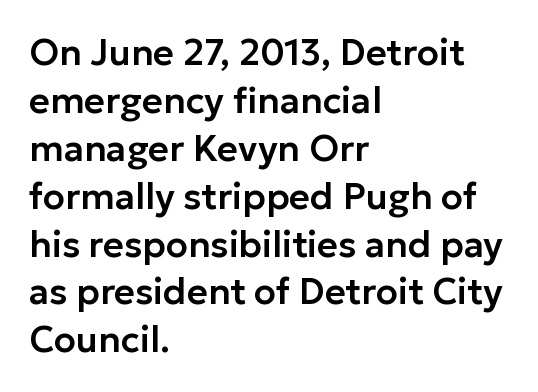
{"serif": "no", "italic": "no", "width": "normal", "stroke_contrast": "low", "x_height": "medium", "monospaced": "no", "underline": "no", "align": "left", "line_spacing": "normal", "line_spacing_ratio": 1.33, "letter_spacing": "normal", "letter_spacing_em": 0.0, "glyph_px": 36}
